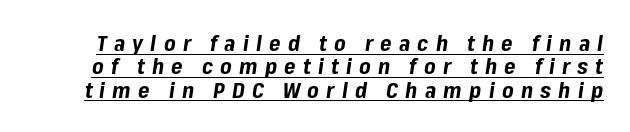
{"italic": "yes", "lean": "right", "slant_degrees": 8, "bold": "yes", "underline": "yes", "line_spacing": "tight", "line_spacing_ratio": 1.06, "letter_spacing": "wide", "letter_spacing_em": 0.33, "glyph_px": 22}
